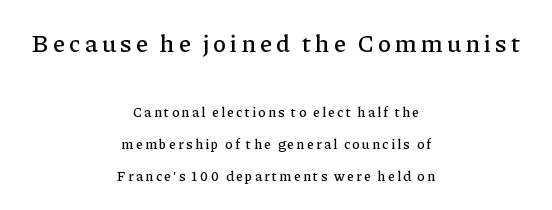
{"italic": "no", "underline": "no", "align": "center", "line_spacing": "loose", "line_spacing_ratio": 2.28, "larger_block": "first", "size_ratio": 1.79, "glyph_px": 25}
